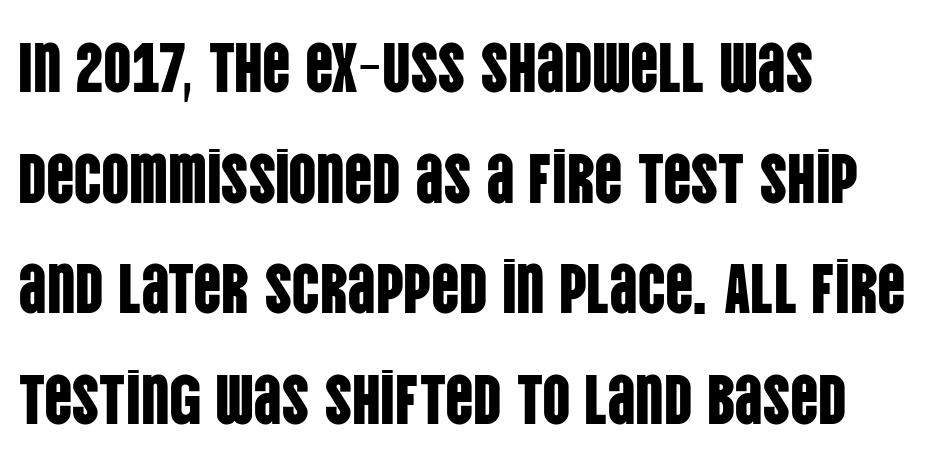
The image shows 70 px condensed sans-serif type, upright; set left-aligned, normal line spacing (1.58x), normal letter spacing, not underlined; low stroke contrast and a large x-height.
